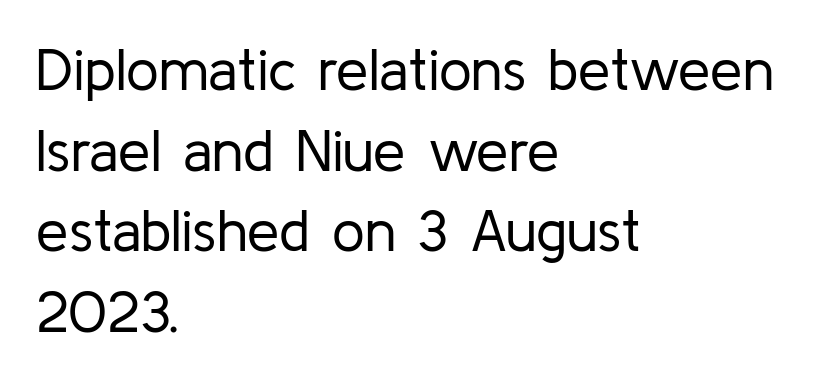
{"serif": "no", "italic": "no", "bold": "no", "weight": "regular", "width": "normal", "stroke_contrast": "low", "x_height": "medium", "monospaced": "no", "underline": "no", "align": "left", "line_spacing": "normal", "line_spacing_ratio": 1.39, "letter_spacing": "normal", "letter_spacing_em": 0.0, "glyph_px": 58}
